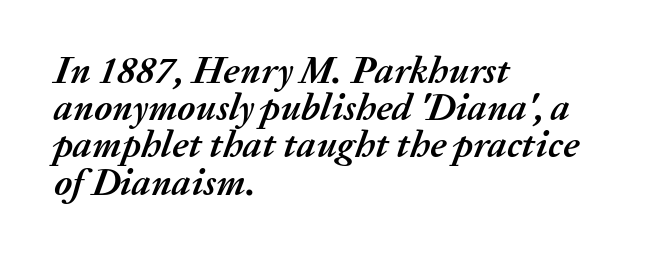
{"italic": "yes", "lean": "right", "slant_degrees": 20, "bold": "yes", "weight": "semibold", "width": "normal", "stroke_contrast": "medium", "x_height": "medium", "monospaced": "no", "underline": "no", "align": "left", "line_spacing": "tight", "line_spacing_ratio": 0.98, "letter_spacing": "normal", "letter_spacing_em": 0.0, "glyph_px": 38}
